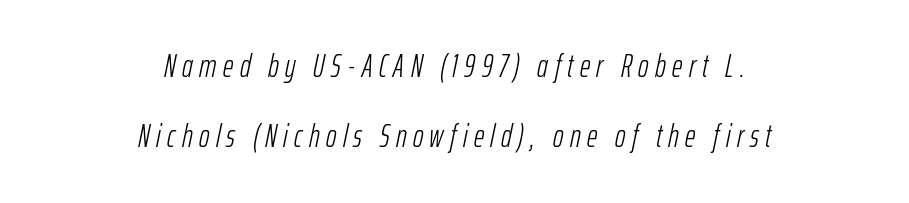
Q: Is the text bold? A: No.
Q: Is the text italic (slanted)? A: Yes, it leans right by about 12 degrees.
Q: Is the text underlined? A: No.
Q: How is the paragraph aligned? A: Centered.
Q: Is the spacing between letters normal or unusually wide? A: Unusually wide.
Q: Is the spacing between lines tight, normal or loose? A: Loose.
Q: Width (condensed, normal, or wide)? A: Condensed.
Q: Stroke contrast? A: Low.
Q: x-height? A: Medium.
Q: Monospaced? A: No.
